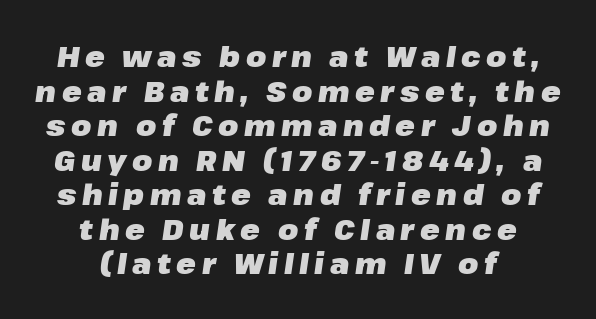
{"italic": "yes", "lean": "right", "slant_degrees": 8, "bold": "yes", "weight": "heavy", "width": "normal", "stroke_contrast": "low", "x_height": "medium", "monospaced": "no", "underline": "no", "align": "center", "line_spacing_ratio": 1.19, "glyph_px": 29}
